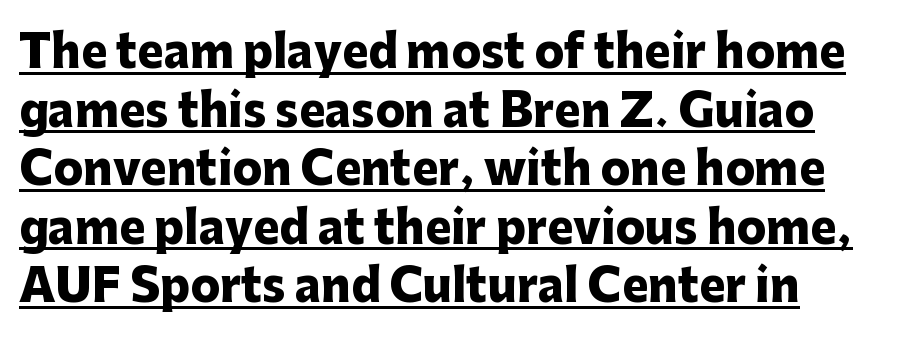
{"serif": "no", "italic": "no", "bold": "yes", "weight": "heavy", "width": "normal", "stroke_contrast": "low", "x_height": "medium", "monospaced": "no", "underline": "yes", "align": "left", "line_spacing": "normal", "line_spacing_ratio": 1.33, "letter_spacing": "normal", "letter_spacing_em": 0.0, "glyph_px": 44}
